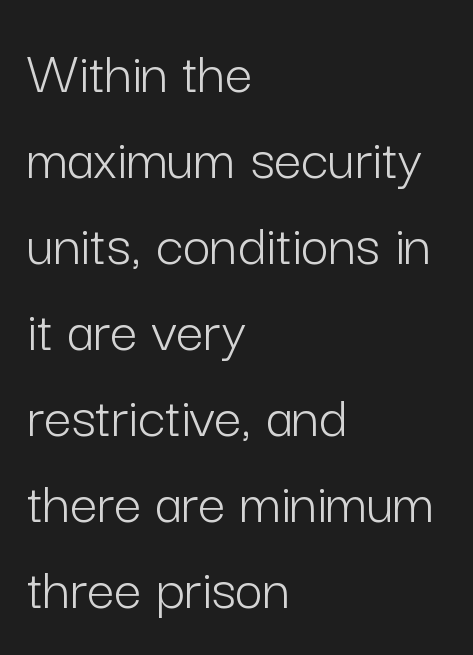
Weight: in the light-to-regular range. A normal amount of white space separates one row of letters from the next. The tracking reads as untouched default to a designer's eye. If you drew a line through each stem, it would be perfectly vertical. If you drew a ruler down the left edge, every line would touch it. Any mark beneath the type? The region is blank.
